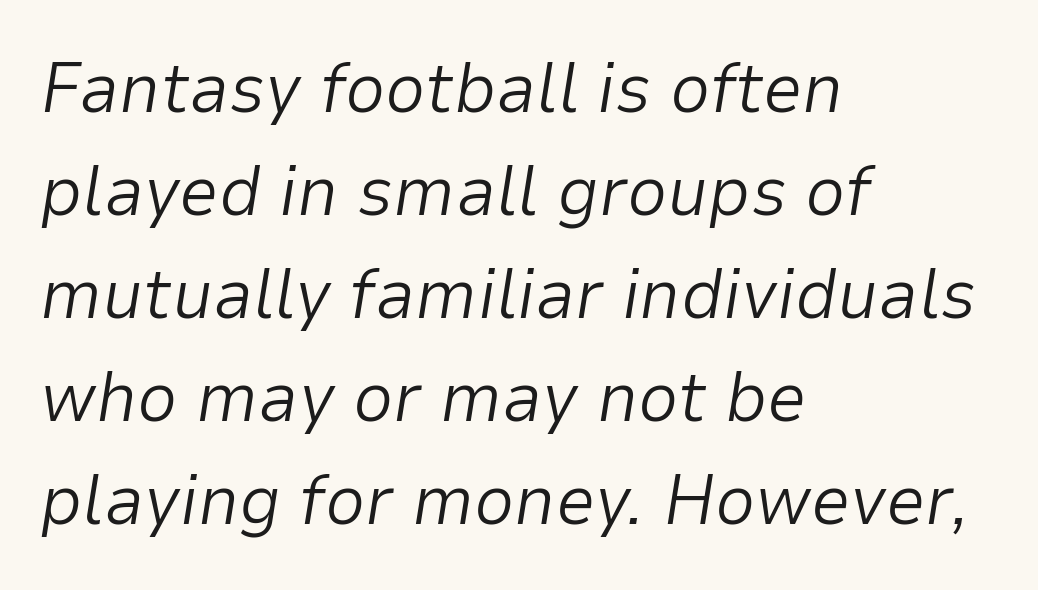
Q: Is the text bold? A: No.
Q: Is the text italic (slanted)? A: Yes, it leans right by about 9 degrees.
Q: Is the text underlined? A: No.
Q: How is the paragraph aligned? A: Left-aligned.
Q: Is the spacing between letters normal or unusually wide? A: Normal.
Q: Is the spacing between lines tight, normal or loose? A: Normal.
Q: Width (condensed, normal, or wide)? A: Normal.
Q: Stroke contrast? A: Low.
Q: x-height? A: Medium.
Q: Monospaced? A: No.
